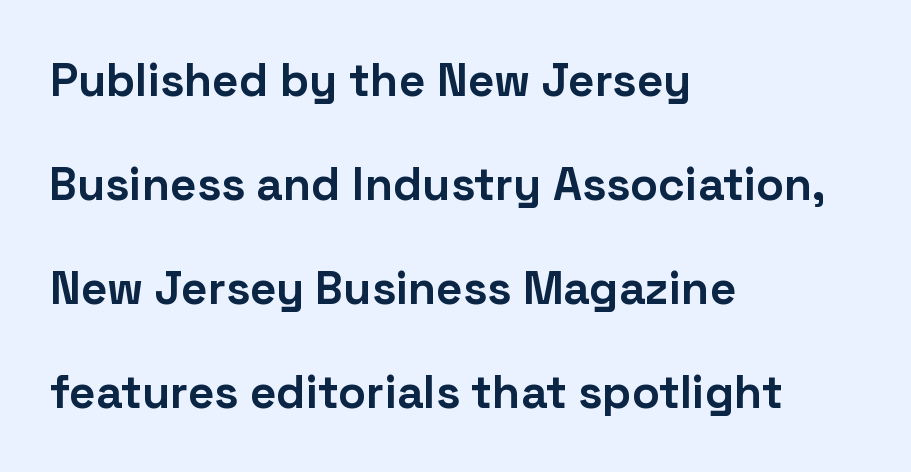
Q: Is the text bold? A: Yes.
Q: Is the text italic (slanted)? A: No, it is upright.
Q: Is the typeface a serif or a sans-serif typeface? A: Sans-serif.
Q: Is the text underlined? A: No.
Q: How is the paragraph aligned? A: Left-aligned.
Q: Is the spacing between letters normal or unusually wide? A: Normal.
Q: Is the spacing between lines tight, normal or loose? A: Loose.
Q: Width (condensed, normal, or wide)? A: Normal.
Q: Stroke contrast? A: Low.
Q: x-height? A: Medium.
Q: Monospaced? A: No.
